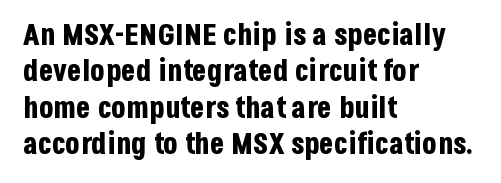
The image shows 30 px bold, condensed sans-serif type, upright; set left-aligned, line spacing 1.21x, normal letter spacing, not underlined; low stroke contrast and a large x-height.
